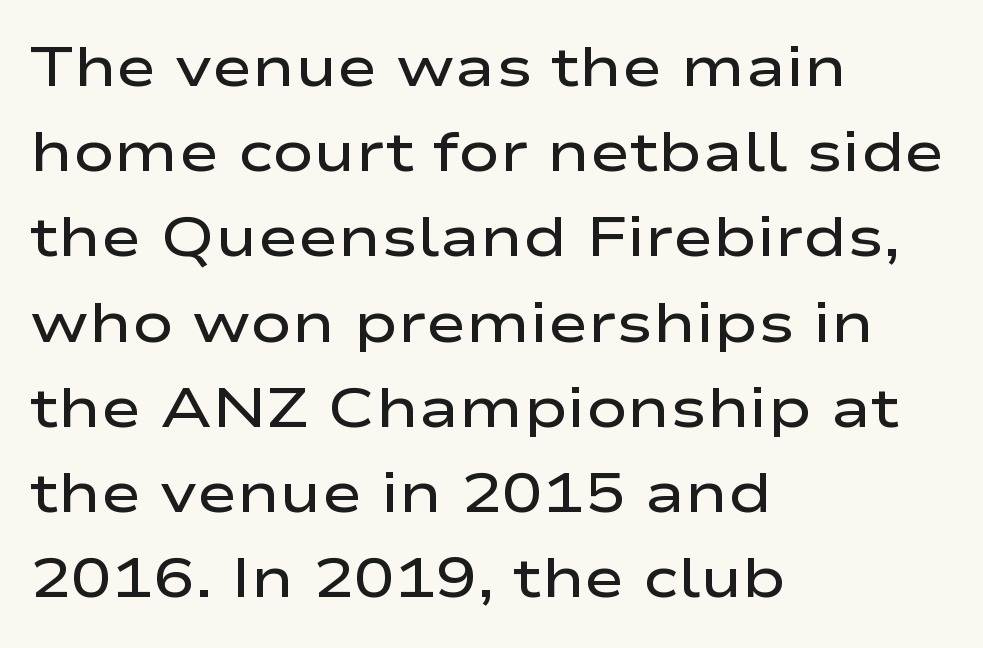
{"serif": "no", "italic": "no", "bold": "semi", "weight": "semibold", "width": "wide", "stroke_contrast": "low", "x_height": "medium", "monospaced": "no", "underline": "no", "align": "left", "line_spacing": "normal", "line_spacing_ratio": 1.55, "letter_spacing": "normal", "letter_spacing_em": 0.0, "glyph_px": 55}
